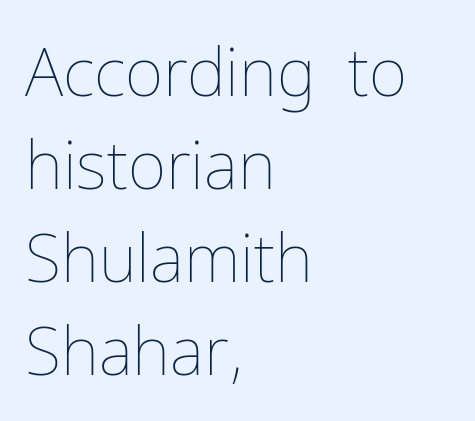
{"italic": "no", "bold": "no", "weight": "thin", "width": "normal", "stroke_contrast": "low", "x_height": "medium", "monospaced": "no", "underline": "no", "align": "left", "line_spacing": "normal", "line_spacing_ratio": 1.41, "letter_spacing": "normal", "letter_spacing_em": 0.0, "glyph_px": 66}
